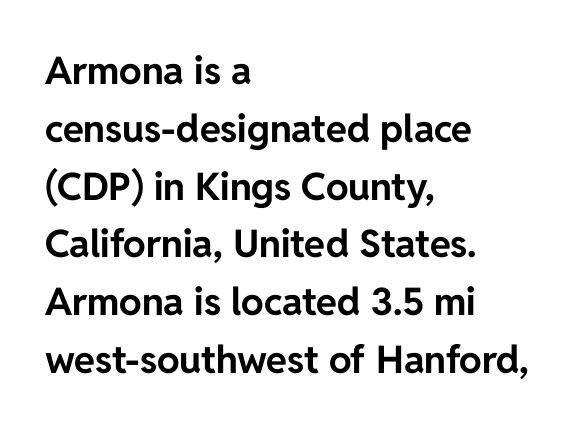
Q: Is the text bold? A: Yes.
Q: Is the text italic (slanted)? A: No, it is upright.
Q: Is the typeface a serif or a sans-serif typeface? A: Sans-serif.
Q: Is the text underlined? A: No.
Q: How is the paragraph aligned? A: Left-aligned.
Q: Is the spacing between letters normal or unusually wide? A: Normal.
Q: Is the spacing between lines tight, normal or loose? A: Normal.
Q: Width (condensed, normal, or wide)? A: Normal.
Q: Stroke contrast? A: Low.
Q: x-height? A: Medium.
Q: Monospaced? A: No.
